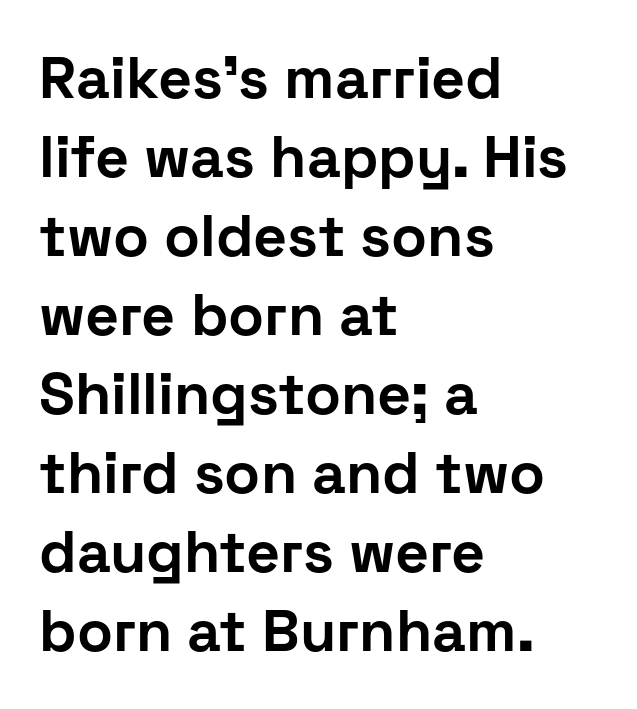
{"serif": "no", "italic": "no", "bold": "yes", "weight": "bold", "width": "normal", "stroke_contrast": "low", "x_height": "medium", "monospaced": "no", "underline": "no", "align": "left", "line_spacing": "normal", "line_spacing_ratio": 1.34, "letter_spacing": "normal", "letter_spacing_em": 0.0, "glyph_px": 59}
